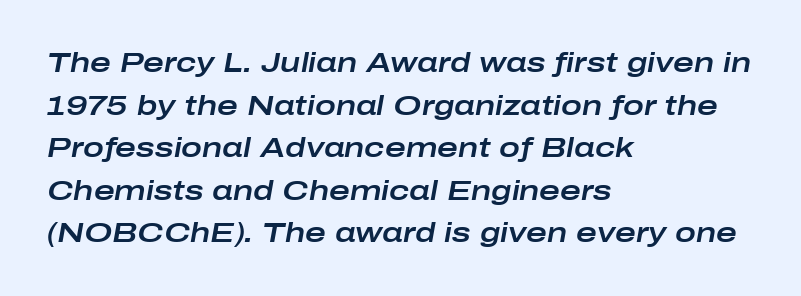
Lines of text with bare space underneath. Italic? Definitely — the glyphs are oblique. Layout note: lines flush left. Spacing verdict: proportional, widths tailored to each character.
